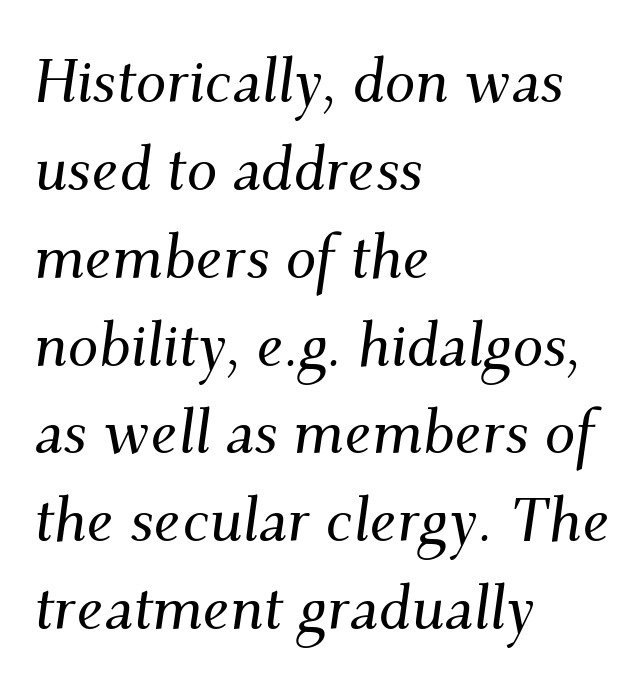
The whole block is typeset with a tilt. Between one letter and the next there's only the usual sliver of space. The glyphs are unaccompanied by any horizontal stroke below them. The lines sit at an ordinary, default distance from one another.
